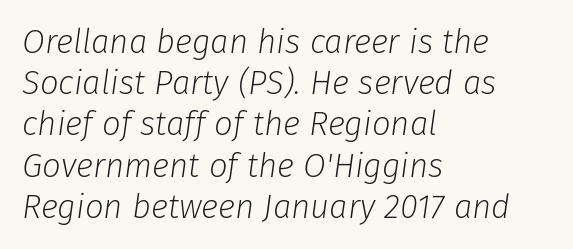
The image shows 33 px light type, italic (leaning right); set left-aligned, normal line spacing (1.25x), normal letter spacing, not underlined; low stroke contrast and a medium x-height.
